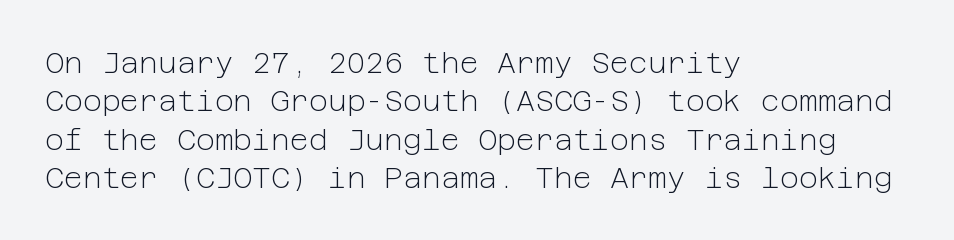
The image shows 29 px light sans-serif type, upright; set left-aligned, normal line spacing (1.32x), normal letter spacing, not underlined; low stroke contrast and a medium x-height.
